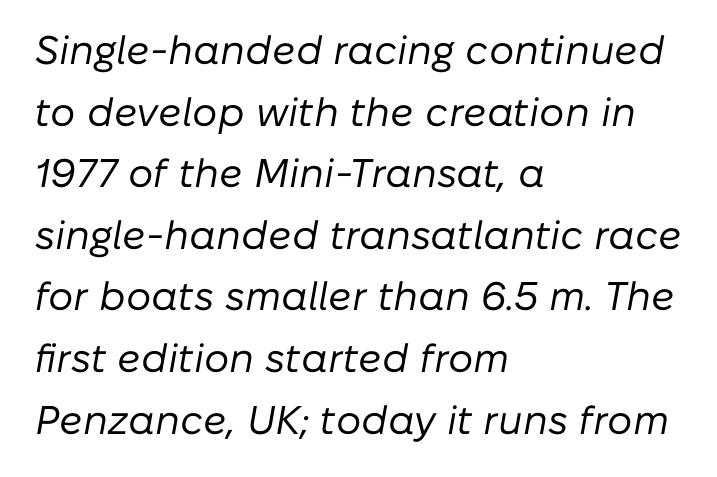
Is the type heavy? It reads as light-to-regular instead. Every row of glyphs begins at an identical x-position on the left. Looks like regular typesetting: each glyph gets only the width it needs. Has an underline been added? It has not. This sample uses plain, unmodified letter spacing.
